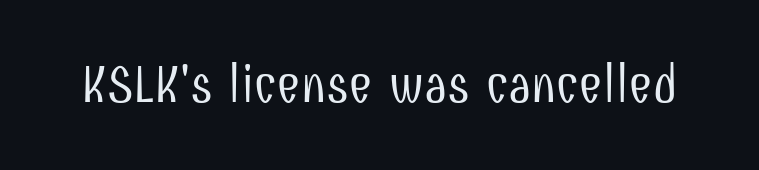
The image shows 53 px light, condensed sans-serif type, upright; set normal letter spacing, not underlined; low stroke contrast and a medium x-height.
